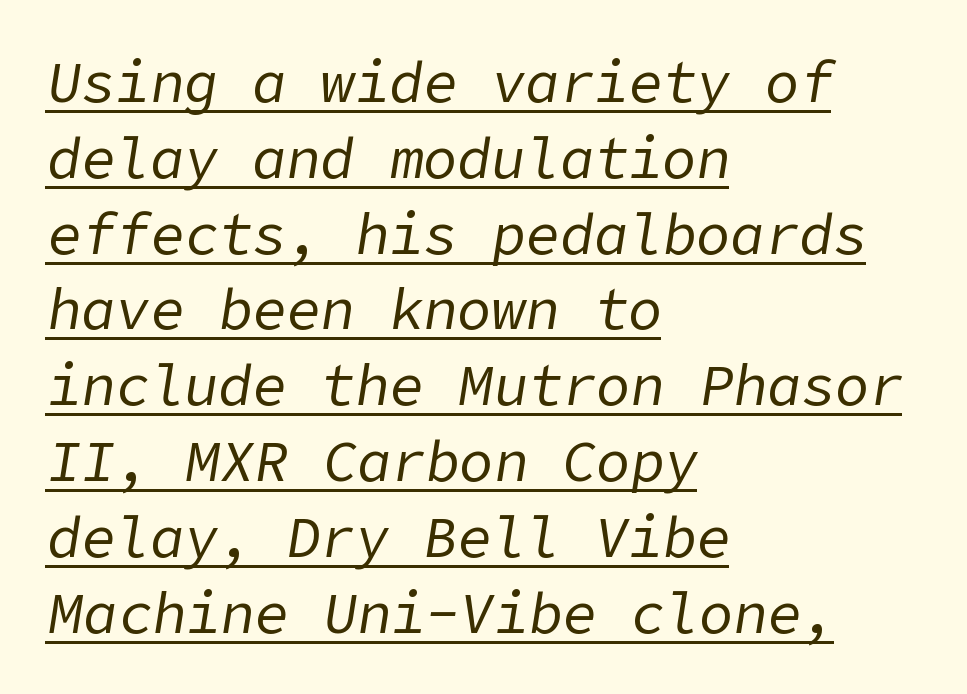
The image shows 57 px regular-weight type, italic (leaning right); set left-aligned, normal line spacing (1.33x), normal letter spacing, underlined; low stroke contrast and a medium x-height.
